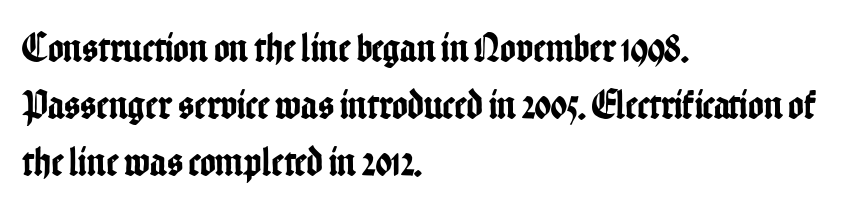
{"serif": "no", "italic": "no", "width": "condensed", "stroke_contrast": "low", "x_height": "medium", "monospaced": "no", "underline": "no", "align": "left", "line_spacing": "normal", "line_spacing_ratio": 1.36, "letter_spacing": "normal", "letter_spacing_em": 0.0, "glyph_px": 42}
